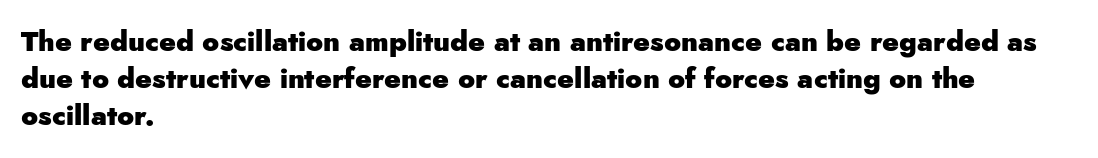
{"serif": "no", "italic": "no", "bold": "yes", "weight": "heavy", "width": "normal", "stroke_contrast": "low", "x_height": "small", "monospaced": "no", "underline": "no", "align": "left", "line_spacing": "normal", "line_spacing_ratio": 1.33, "letter_spacing": "normal", "letter_spacing_em": 0.0, "glyph_px": 28}
